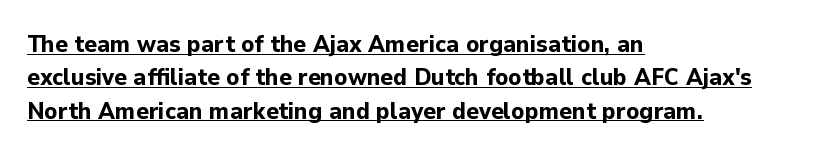
Unlike italic type, these characters show no tilt at all. Strokes here are thick enough to call this a true bold. Decoration check: the copy is underlined. The type is set solid horizontally, with unmodified tracking. Leftover space on each line is placed entirely after the last word. Compared with typical paragraphs, the rows here are spaced about the same.
